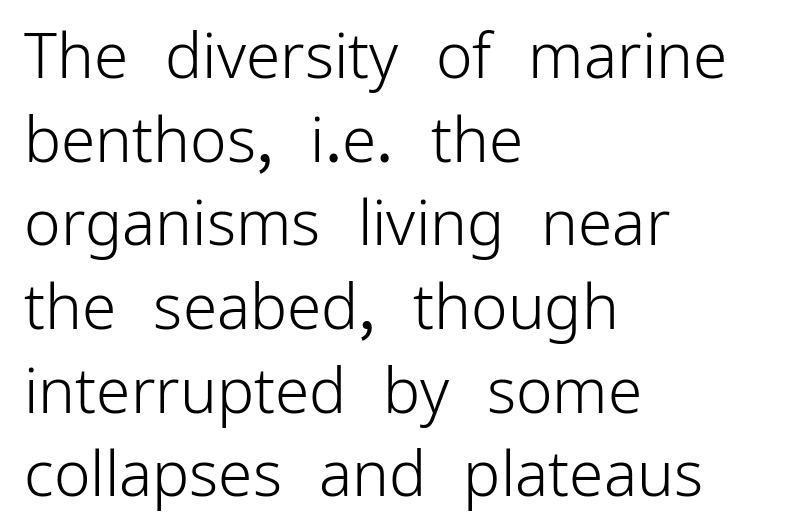
Q: Is the text bold? A: No.
Q: Is the text italic (slanted)? A: No, it is upright.
Q: Is the typeface a serif or a sans-serif typeface? A: Sans-serif.
Q: Is the text underlined? A: No.
Q: How is the paragraph aligned? A: Left-aligned.
Q: Is the spacing between letters normal or unusually wide? A: Normal.
Q: Is the spacing between lines tight, normal or loose? A: Normal.
Q: Width (condensed, normal, or wide)? A: Normal.
Q: Stroke contrast? A: Low.
Q: x-height? A: Medium.
Q: Monospaced? A: No.
